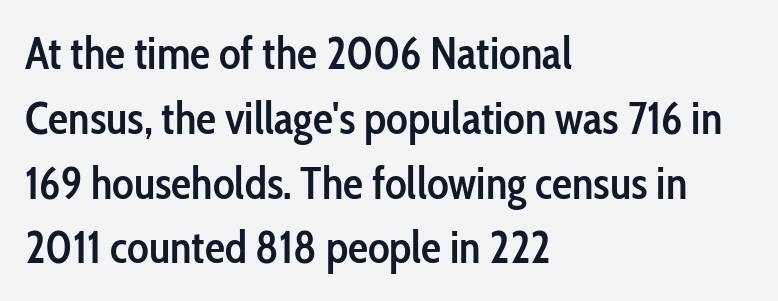
{"serif": "no", "italic": "no", "bold": "semi", "weight": "semibold", "width": "condensed", "stroke_contrast": "low", "x_height": "medium", "monospaced": "no", "underline": "no", "align": "left", "line_spacing": "normal", "line_spacing_ratio": 1.44, "letter_spacing": "normal", "letter_spacing_em": 0.0, "glyph_px": 45}
